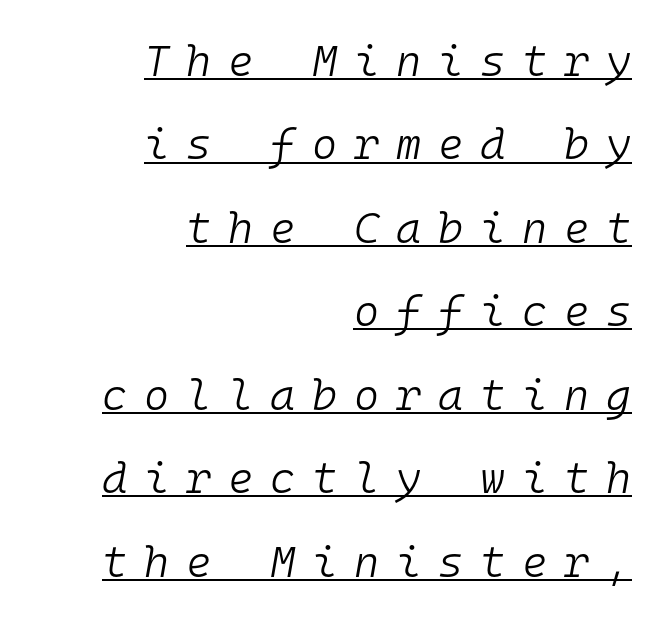
Q: Is the text bold? A: No.
Q: Is the text italic (slanted)? A: Yes, it leans right by about 10 degrees.
Q: Is the text underlined? A: Yes.
Q: How is the paragraph aligned? A: Right-aligned.
Q: Is the spacing between letters normal or unusually wide? A: Unusually wide.
Q: Is the spacing between lines tight, normal or loose? A: Loose.
Q: Width (condensed, normal, or wide)? A: Normal.
Q: Stroke contrast? A: Low.
Q: x-height? A: Medium.
Q: Monospaced? A: Yes.
